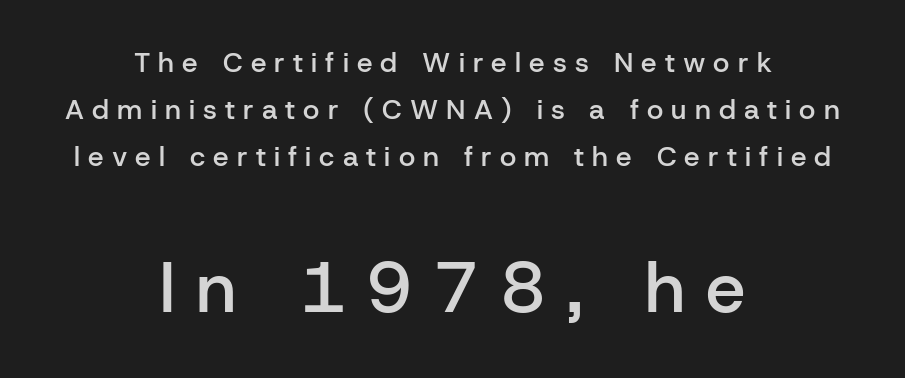
Q: Is the text bold? A: Semi-bold.
Q: Is the text italic (slanted)? A: No, it is upright.
Q: Is the typeface a serif or a sans-serif typeface? A: Sans-serif.
Q: Is the text underlined? A: No.
Q: How is the paragraph aligned? A: Centered.
Q: Is the spacing between letters normal or unusually wide? A: Unusually wide.
Q: Is the spacing between lines tight, normal or loose? A: Normal.
Q: Which block of text is set in a larger size, the first (top) or the second (bottom)? A: The second (bottom) one.
Q: Width (condensed, normal, or wide)? A: Normal.
Q: Stroke contrast? A: Low.
Q: x-height? A: Medium.
Q: Monospaced? A: No.
